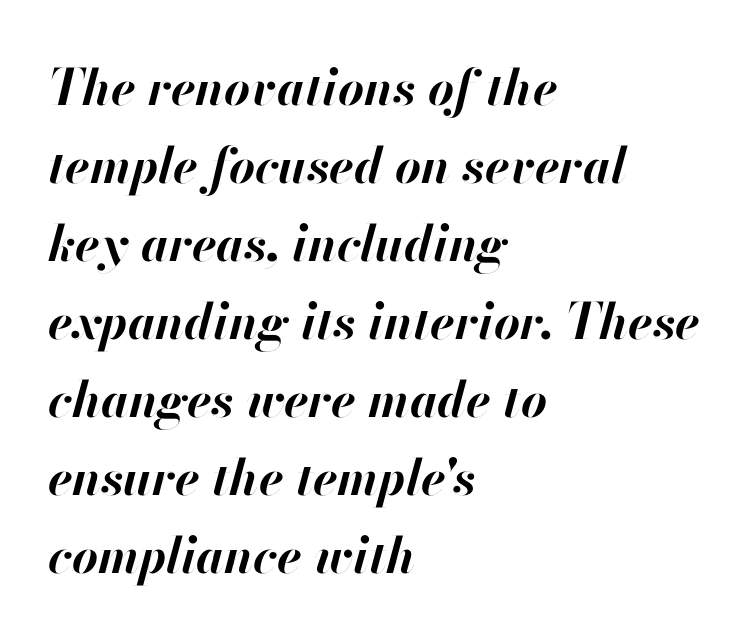
The image shows 50 px bold type, italic (leaning right); set left-aligned, normal line spacing (1.56x), normal letter spacing, not underlined; high stroke contrast and a small x-height.
